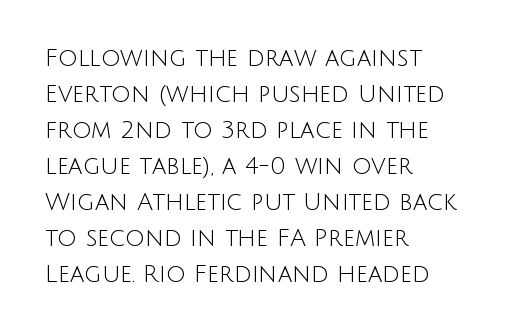
{"italic": "no", "bold": "no", "underline": "no", "align": "left", "line_spacing": "normal", "line_spacing_ratio": 1.5, "letter_spacing": "normal", "letter_spacing_em": 0.0, "glyph_px": 24}
